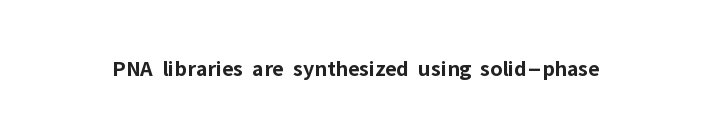
The image shows 23 px bold type, upright; set normal letter spacing, not underlined.
